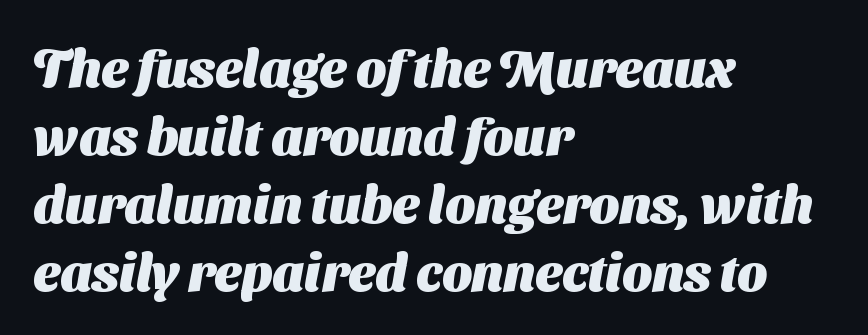
The image shows 52 px heavy sans-serif type; set left-aligned, normal line spacing (1.31x), normal letter spacing, not underlined; medium stroke contrast and a medium x-height.
